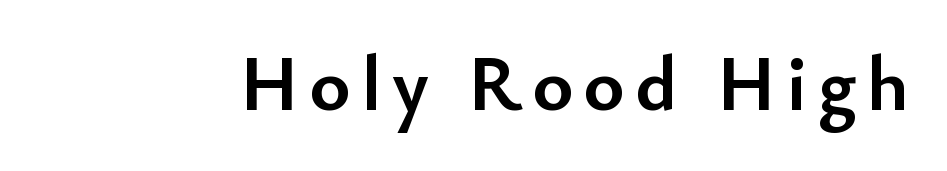
In terms of posture, this sample is upright. Decoration check: the copy has no underline. These words are printed bold, with thick strokes throughout. To sum up the face: it is a sans, with no serifs.
